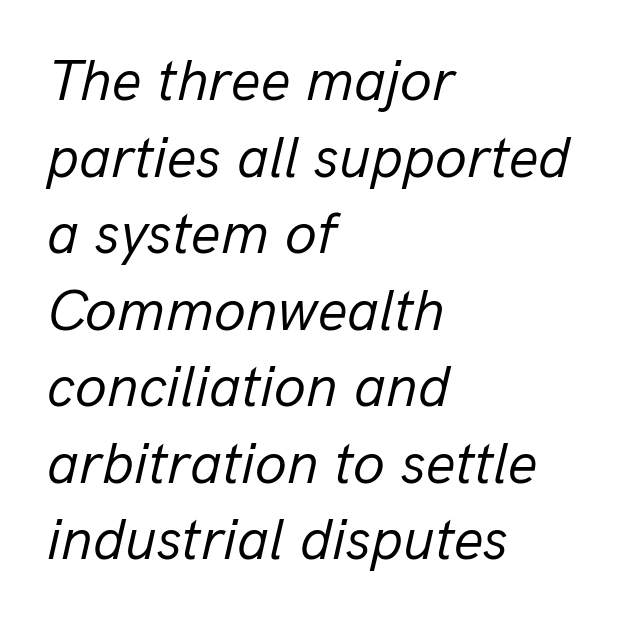
Q: Is the text bold? A: No.
Q: Is the text italic (slanted)? A: Yes, it leans right by about 13 degrees.
Q: Is the text underlined? A: No.
Q: How is the paragraph aligned? A: Left-aligned.
Q: Is the spacing between letters normal or unusually wide? A: Normal.
Q: Is the spacing between lines tight, normal or loose? A: Normal.
Q: Width (condensed, normal, or wide)? A: Normal.
Q: Stroke contrast? A: Low.
Q: x-height? A: Medium.
Q: Monospaced? A: No.
